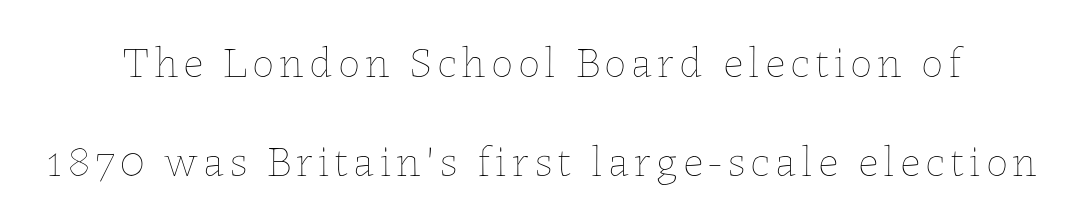
Ascenders rise straight up at ninety degrees. Character widths vary here, with narrow letters taking less room than wide ones. In terms of leading, this rendering errs on the spacious side. Each stroke keeps to a modest, everyday thickness or less.
